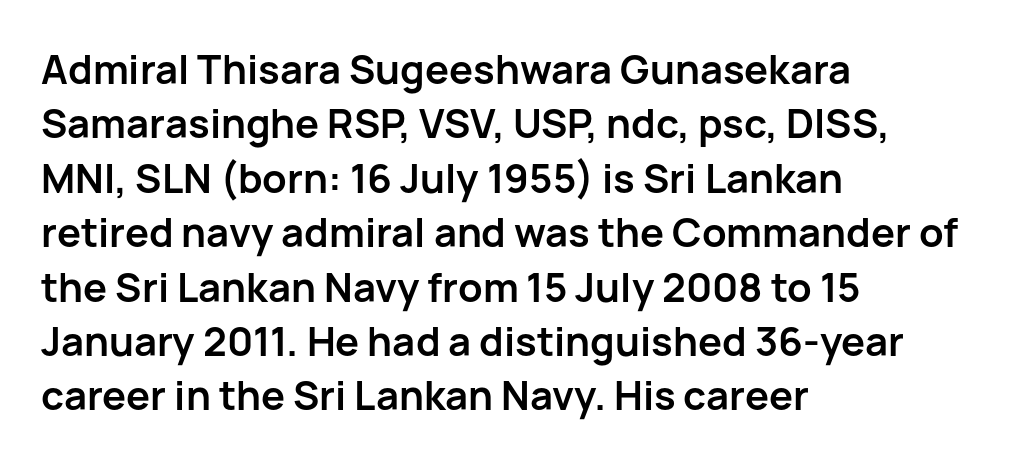
The image shows 40 px semibold sans-serif type, upright; set left-aligned, normal line spacing (1.36x), normal letter spacing, not underlined; low stroke contrast and a medium x-height.
